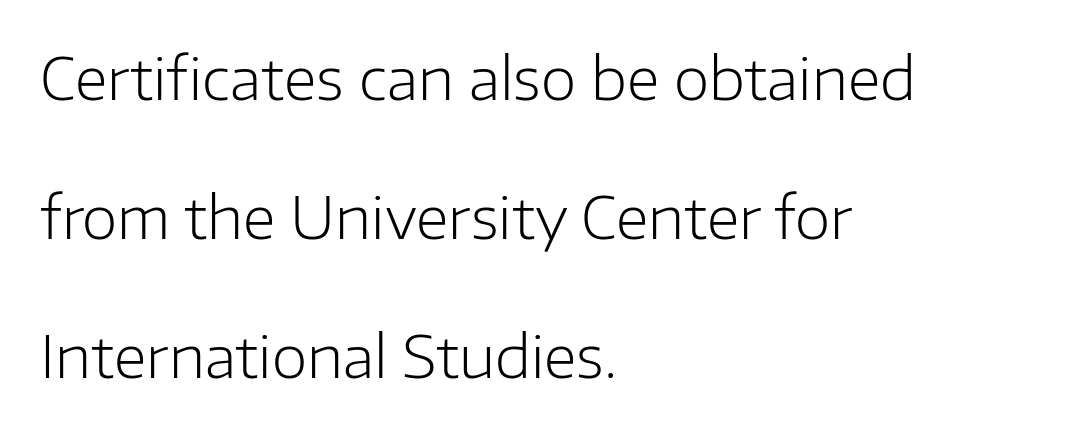
Q: Is the text bold? A: No.
Q: Is the text italic (slanted)? A: No, it is upright.
Q: Is the typeface a serif or a sans-serif typeface? A: Sans-serif.
Q: Is the text underlined? A: No.
Q: How is the paragraph aligned? A: Left-aligned.
Q: Is the spacing between letters normal or unusually wide? A: Normal.
Q: Is the spacing between lines tight, normal or loose? A: Loose.
Q: Width (condensed, normal, or wide)? A: Normal.
Q: Stroke contrast? A: Low.
Q: x-height? A: Medium.
Q: Monospaced? A: No.
